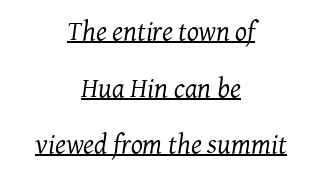
{"serif": "yes", "italic": "yes", "lean": "right", "slant_degrees": 7, "bold": "no", "weight": "regular", "width": "normal", "stroke_contrast": "medium", "x_height": "medium", "monospaced": "no", "underline": "yes", "align": "center", "line_spacing": "loose", "line_spacing_ratio": 2.02, "letter_spacing": "normal", "letter_spacing_em": 0.0, "glyph_px": 28}
